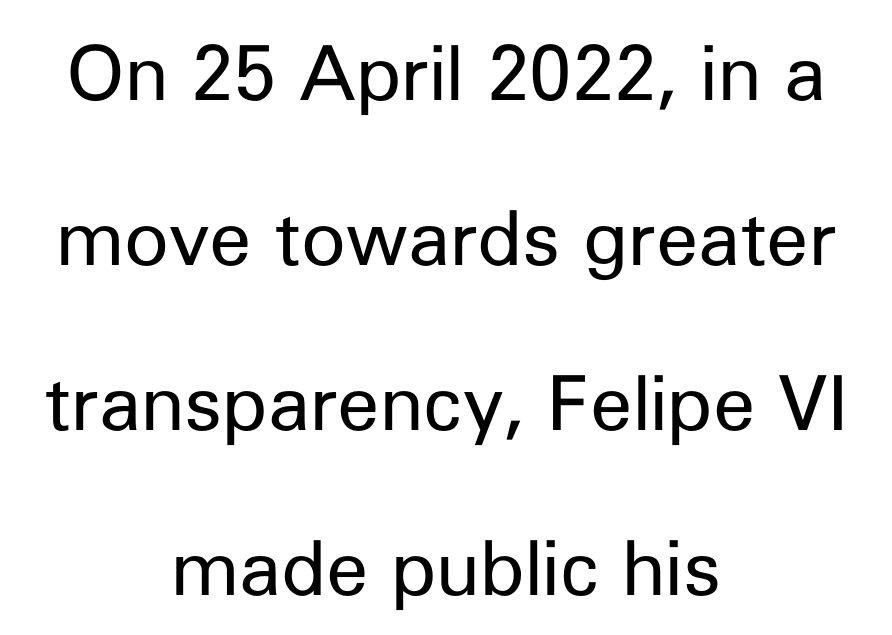
The image shows 76 px regular-weight sans-serif type, upright; set centered, loose line spacing (2.17x), normal letter spacing, not underlined; low stroke contrast and a medium x-height.
